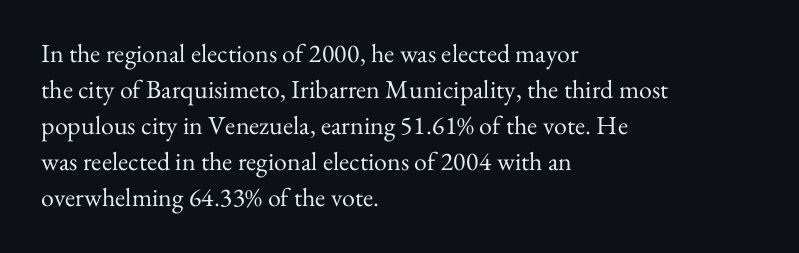
The characters are drawn with everyday or finer stroke widths. Line beginnings align vertically; line endings do not. Rule under the text: the space is simply empty. Words appear dense and cohesive because spacing is normal. Whoever set this chose a conventional vertical rhythm. Rendered with straight, roman letterforms.
